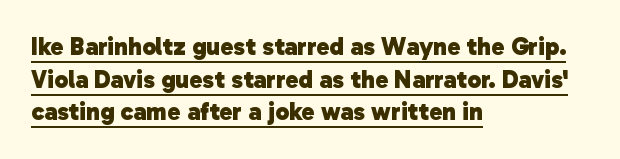
The image shows 25 px bold type; set left-aligned, normal line spacing (1.31x), normal letter spacing, underlined.
